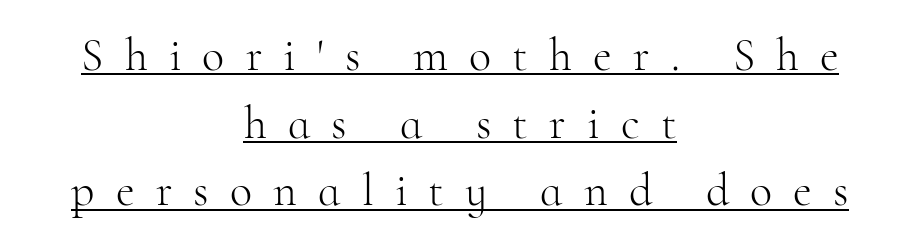
Q: Is the text bold? A: No.
Q: Is the text italic (slanted)? A: No, it is upright.
Q: Is the typeface a serif or a sans-serif typeface? A: Serif.
Q: Is the text underlined? A: Yes.
Q: How is the paragraph aligned? A: Centered.
Q: Is the spacing between letters normal or unusually wide? A: Unusually wide.
Q: Is the spacing between lines tight, normal or loose? A: Normal.
Q: Width (condensed, normal, or wide)? A: Normal.
Q: Stroke contrast? A: High.
Q: x-height? A: Small.
Q: Monospaced? A: No.
